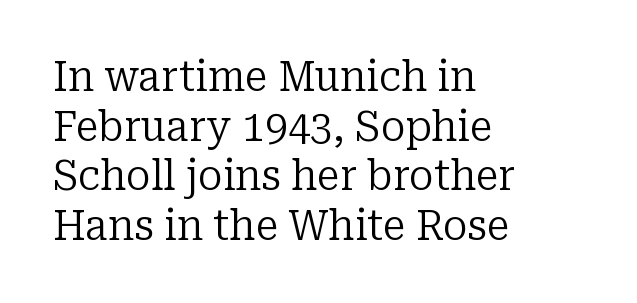
Tall strokes in this sample are plumb rather than angled. Stems and bowls with no extra thickness — not bold. Underline: absent. Standard letterfit; no display-style spreading of the glyphs. Classification — serif.
